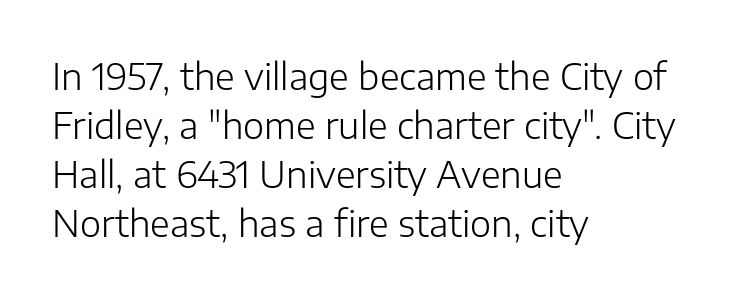
Q: Is the text bold? A: No.
Q: Is the text italic (slanted)? A: No, it is upright.
Q: Is the typeface a serif or a sans-serif typeface? A: Sans-serif.
Q: Is the text underlined? A: No.
Q: How is the paragraph aligned? A: Left-aligned.
Q: Is the spacing between letters normal or unusually wide? A: Normal.
Q: Is the spacing between lines tight, normal or loose? A: Normal.
Q: Width (condensed, normal, or wide)? A: Normal.
Q: Stroke contrast? A: Low.
Q: x-height? A: Medium.
Q: Monospaced? A: No.
